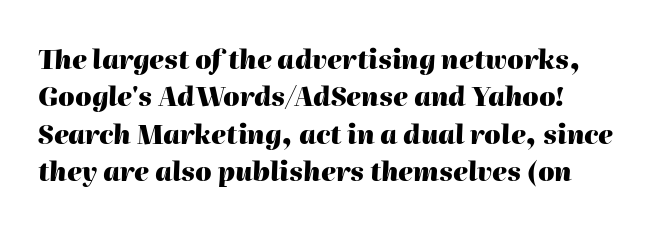
The image shows 26 px bold type, italic (leaning right); set left-aligned, normal line spacing (1.44x), normal letter spacing, not underlined.
